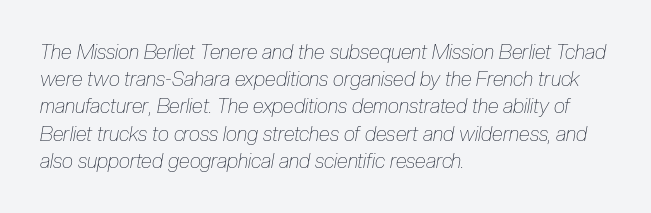
Q: Is the text bold? A: No.
Q: Is the text italic (slanted)? A: Yes, it leans right by about 10 degrees.
Q: Is the text underlined? A: No.
Q: How is the paragraph aligned? A: Left-aligned.
Q: Is the spacing between letters normal or unusually wide? A: Normal.
Q: Is the spacing between lines tight, normal or loose? A: Normal.
